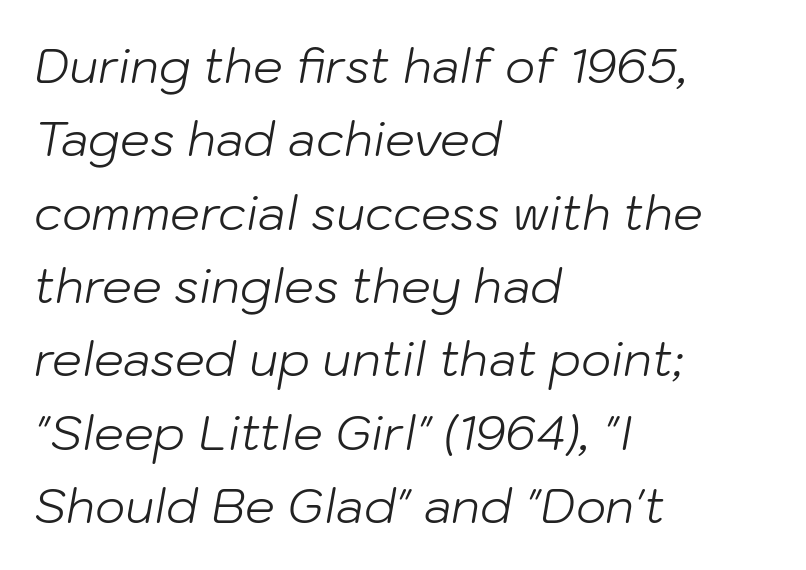
{"italic": "yes", "lean": "right", "slant_degrees": 10, "bold": "no", "weight": "light", "width": "normal", "stroke_contrast": "low", "x_height": "medium", "monospaced": "no", "underline": "no", "align": "left", "line_spacing": "normal", "line_spacing_ratio": 1.56, "letter_spacing": "normal", "letter_spacing_em": 0.0, "glyph_px": 47}
